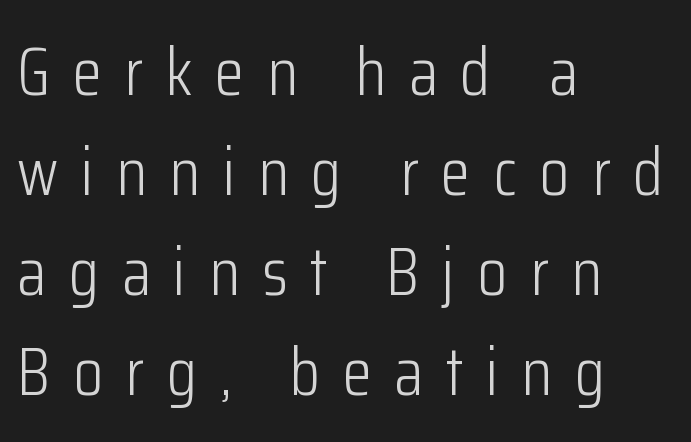
Q: Is the text bold? A: No.
Q: Is the text italic (slanted)? A: No, it is upright.
Q: Is the typeface a serif or a sans-serif typeface? A: Sans-serif.
Q: Is the text underlined? A: No.
Q: How is the paragraph aligned? A: Left-aligned.
Q: Is the spacing between letters normal or unusually wide? A: Unusually wide.
Q: Is the spacing between lines tight, normal or loose? A: Normal.
Q: Width (condensed, normal, or wide)? A: Condensed.
Q: Stroke contrast? A: Low.
Q: x-height? A: Medium.
Q: Monospaced? A: No.
